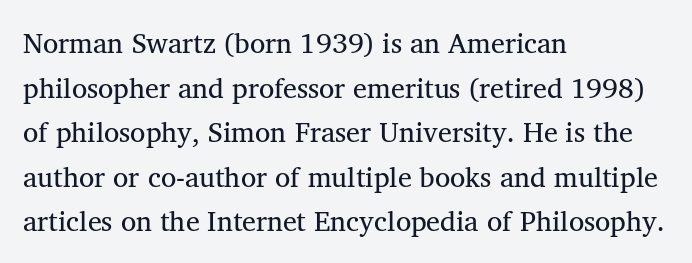
{"serif": "yes", "italic": "no", "bold": "no", "weight": "regular", "width": "normal", "stroke_contrast": "medium", "x_height": "medium", "monospaced": "no", "underline": "no", "align": "left", "line_spacing": "normal", "line_spacing_ratio": 1.59, "letter_spacing": "normal", "letter_spacing_em": 0.0, "glyph_px": 28}
